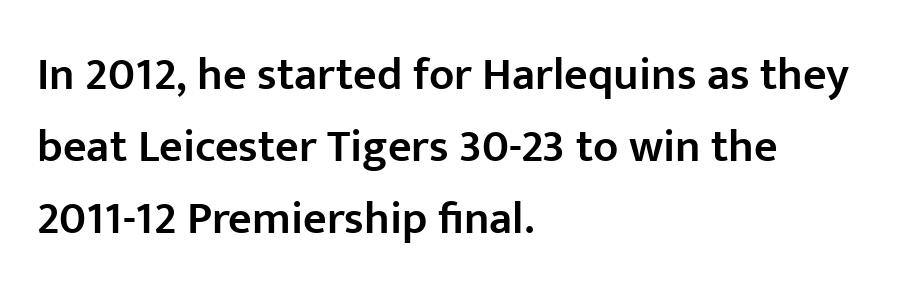
{"serif": "no", "italic": "no", "bold": "semi", "weight": "semibold", "width": "normal", "stroke_contrast": "low", "x_height": "medium", "monospaced": "no", "underline": "no", "align": "left", "line_spacing": "normal", "line_spacing_ratio": 1.57, "letter_spacing": "normal", "letter_spacing_em": 0.0, "glyph_px": 46}
